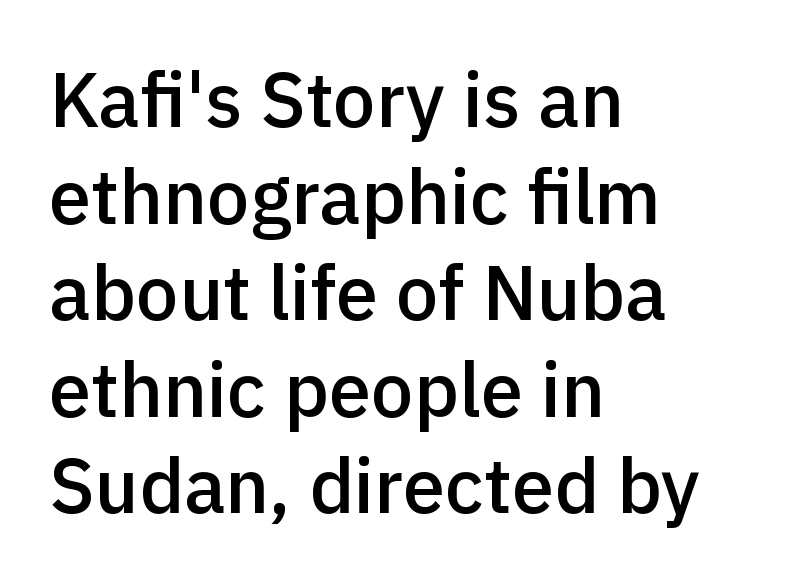
{"serif": "no", "italic": "no", "bold": "semi", "weight": "semibold", "width": "normal", "x_height": "medium", "monospaced": "no", "underline": "no", "align": "left", "line_spacing": "normal", "line_spacing_ratio": 1.27, "letter_spacing": "normal", "letter_spacing_em": 0.0, "glyph_px": 76}
